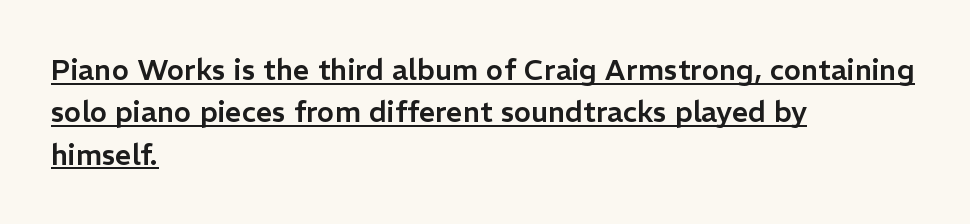
Q: Is the text italic (slanted)? A: No, it is upright.
Q: Is the typeface a serif or a sans-serif typeface? A: Sans-serif.
Q: Is the text underlined? A: Yes.
Q: How is the paragraph aligned? A: Left-aligned.
Q: Is the spacing between letters normal or unusually wide? A: Normal.
Q: Is the spacing between lines tight, normal or loose? A: Normal.
Q: Width (condensed, normal, or wide)? A: Normal.
Q: Stroke contrast? A: Low.
Q: x-height? A: Medium.
Q: Monospaced? A: No.
